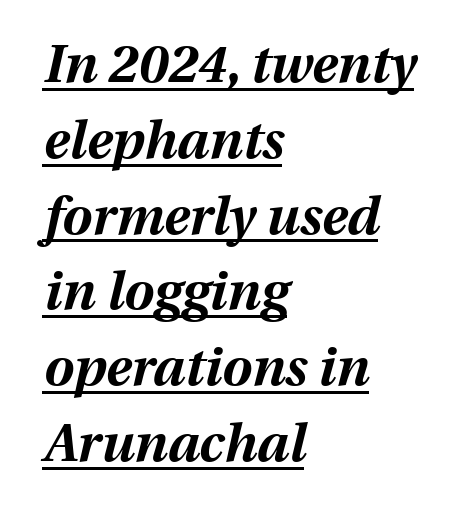
The image shows 53 px bold type, italic (leaning right); set left-aligned, normal line spacing (1.43x), normal letter spacing, underlined; medium stroke contrast and a medium x-height.
